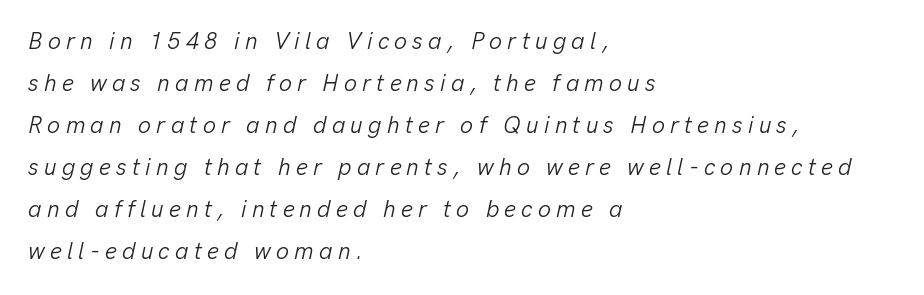
The image shows 23 px text type, italic (leaning right); set left-aligned, line spacing 1.83x, unusually wide letter spacing (+0.23 em), not underlined.
